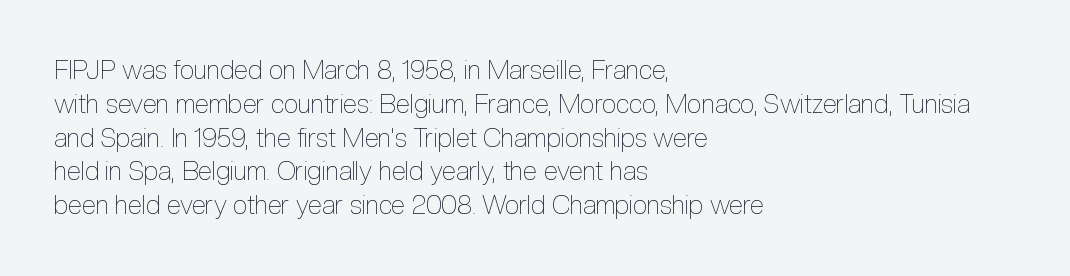
{"italic": "no", "bold": "no", "underline": "no", "align": "left", "line_spacing": "normal", "line_spacing_ratio": 1.3, "letter_spacing": "normal", "letter_spacing_em": 0.0, "glyph_px": 26}
